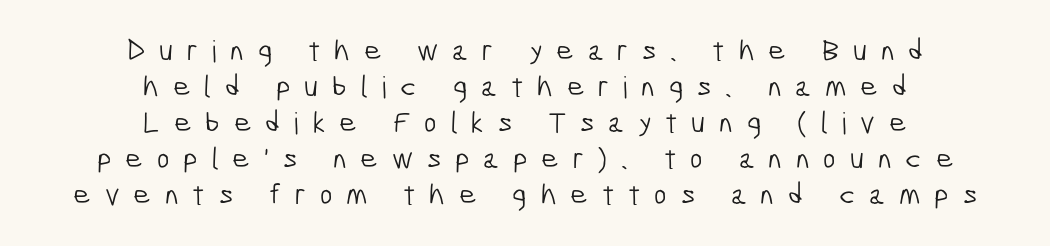
The image shows 30 px light, condensed sans-serif type; set centered, line spacing 1.2x, unusually wide letter spacing (+0.46 em), not underlined; low stroke contrast and a medium x-height.
